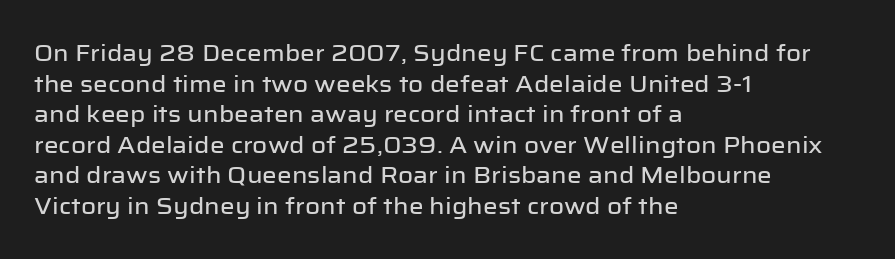
The image shows 23 px text type, upright; set left-aligned, normal line spacing (1.33x), normal letter spacing, not underlined.
